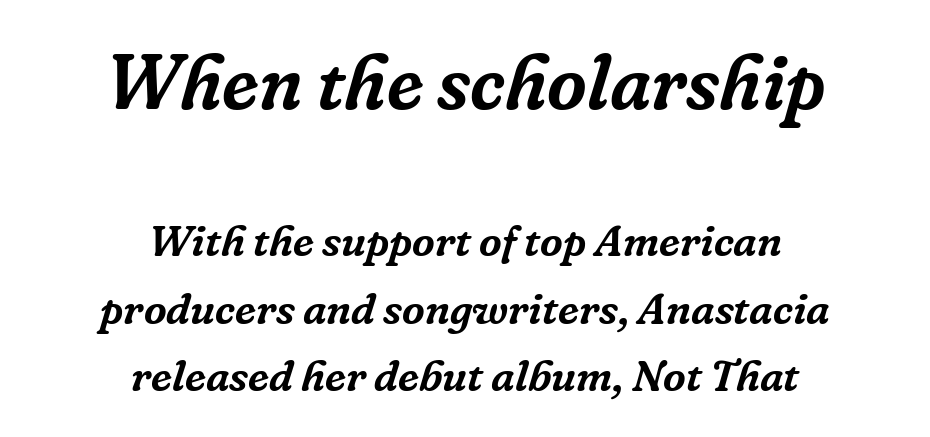
The image shows 77 px serif type, italic (leaning right); set centered, normal line spacing (1.53x), normal letter spacing, not underlined; the first (top) block is 1.75x larger; low stroke contrast and a medium x-height.
